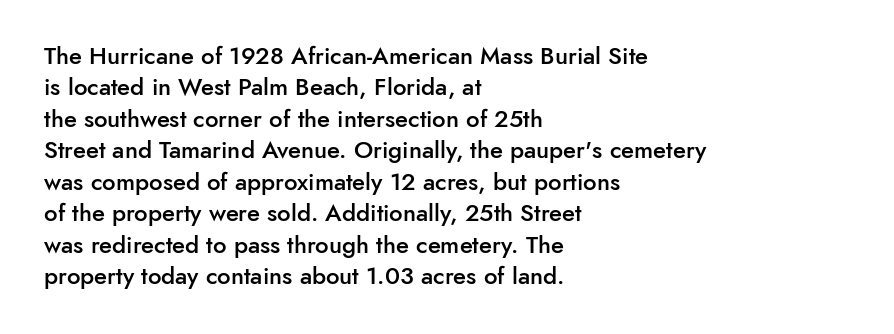
Q: Is the text bold? A: Semi-bold.
Q: Is the text italic (slanted)? A: No, it is upright.
Q: Is the text underlined? A: No.
Q: How is the paragraph aligned? A: Left-aligned.
Q: Is the spacing between letters normal or unusually wide? A: Normal.
Q: Is the spacing between lines tight, normal or loose? A: Normal.
